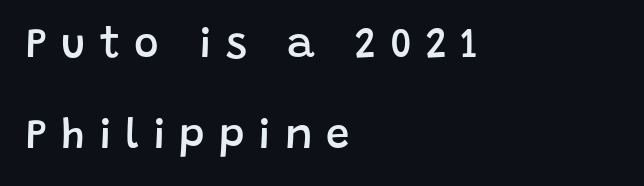
The space between consecutive lines is lavish. I'd call this a sans setting — the letters go barefoot. You could only call the tracking loose — the letters float apart. The rag falls on the right side of this text block.
